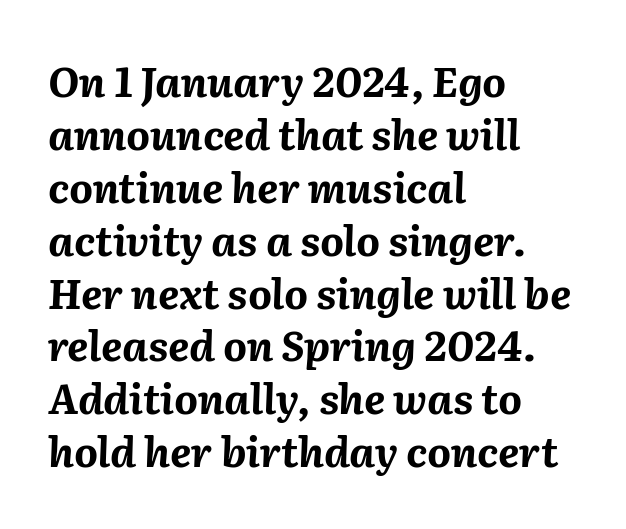
Q: Is the text bold? A: Yes.
Q: Is the text italic (slanted)? A: Yes, it leans right by about 2 degrees.
Q: Is the text underlined? A: No.
Q: How is the paragraph aligned? A: Left-aligned.
Q: Is the spacing between letters normal or unusually wide? A: Normal.
Q: Is the spacing between lines tight, normal or loose? A: Normal.
Q: Width (condensed, normal, or wide)? A: Normal.
Q: Stroke contrast? A: Medium.
Q: x-height? A: Medium.
Q: Monospaced? A: No.
